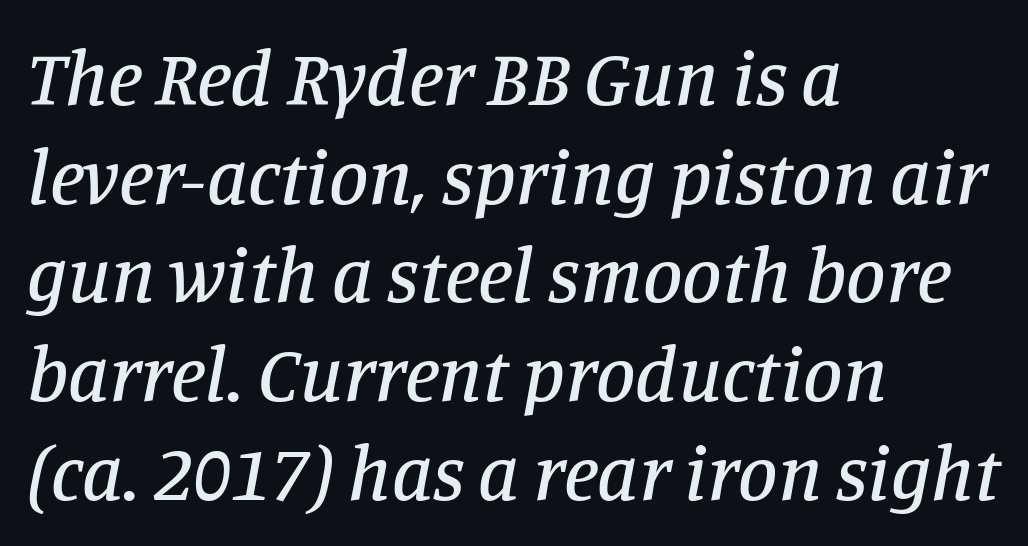
The image shows 79 px serif type, italic (leaning right); set left-aligned, normal line spacing (1.25x), normal letter spacing, not underlined; low stroke contrast and a large x-height.
